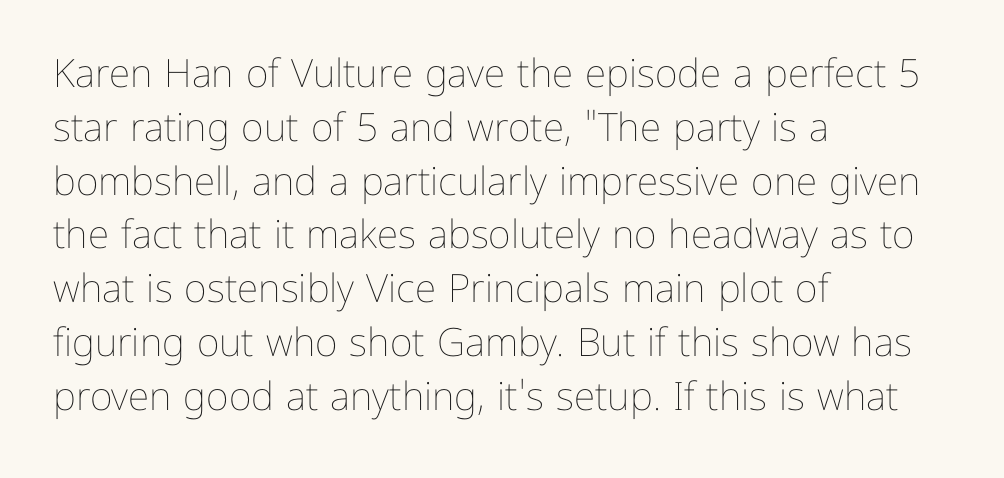
Q: Is the text bold? A: No.
Q: Is the text italic (slanted)? A: No, it is upright.
Q: Is the text underlined? A: No.
Q: How is the paragraph aligned? A: Left-aligned.
Q: Is the spacing between letters normal or unusually wide? A: Normal.
Q: Is the spacing between lines tight, normal or loose? A: Normal.
Q: Width (condensed, normal, or wide)? A: Normal.
Q: Stroke contrast? A: Low.
Q: x-height? A: Medium.
Q: Monospaced? A: No.
